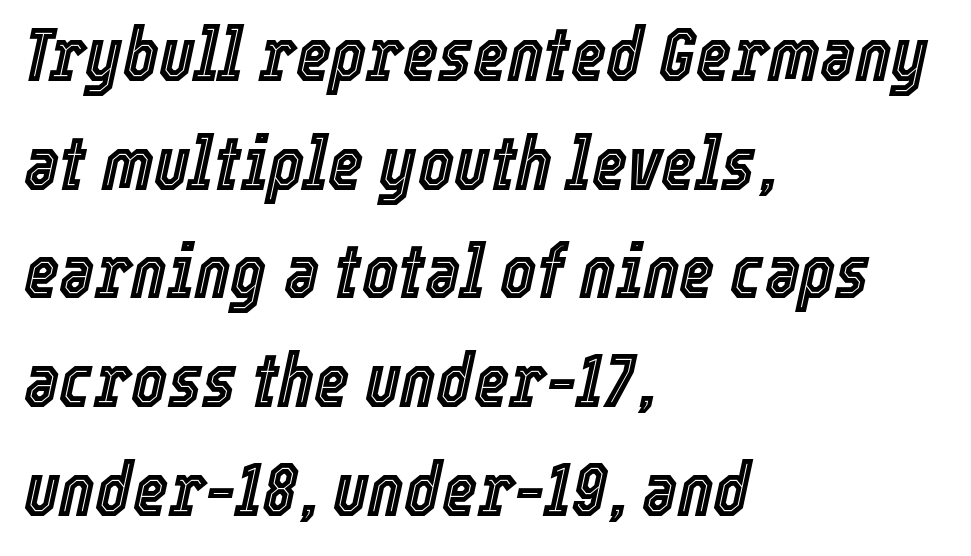
Q: Is the text italic (slanted)? A: Yes, it leans right by about 12 degrees.
Q: Is the text underlined? A: No.
Q: How is the paragraph aligned? A: Left-aligned.
Q: Is the spacing between letters normal or unusually wide? A: Normal.
Q: Is the spacing between lines tight, normal or loose? A: Normal.
Q: Width (condensed, normal, or wide)? A: Condensed.
Q: x-height? A: Medium.
Q: Monospaced? A: No.
